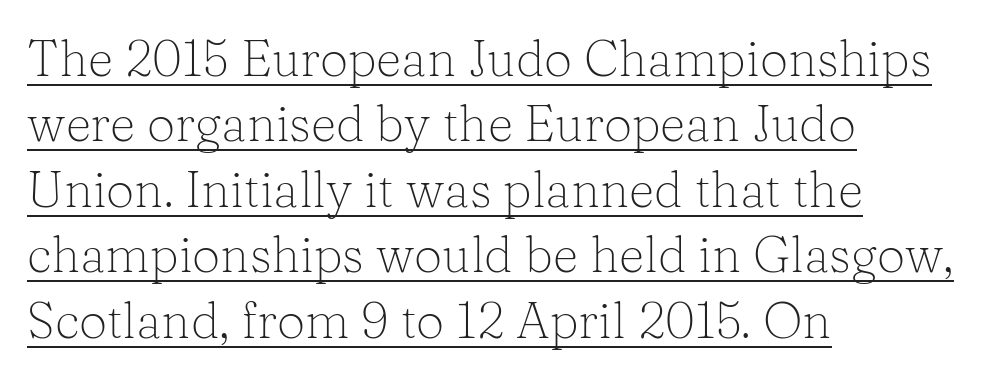
{"serif": "yes", "italic": "no", "bold": "no", "weight": "light", "width": "normal", "stroke_contrast": "low", "x_height": "medium", "monospaced": "no", "underline": "yes", "align": "left", "line_spacing": "normal", "line_spacing_ratio": 1.31, "letter_spacing": "normal", "letter_spacing_em": 0.0, "glyph_px": 50}
